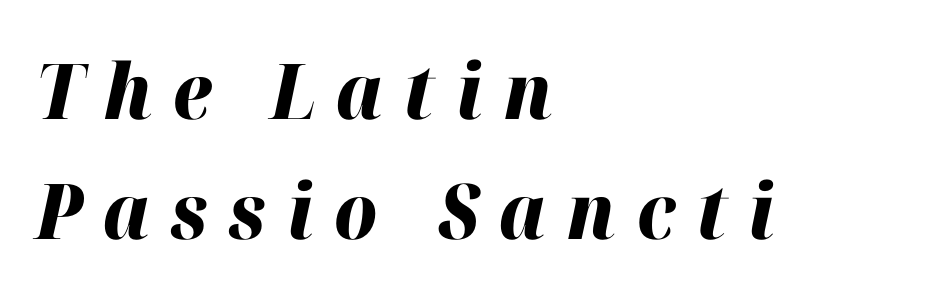
{"italic": "yes", "lean": "right", "slant_degrees": 12, "bold": "yes", "weight": "heavy", "width": "normal", "stroke_contrast": "high", "x_height": "medium", "monospaced": "no", "underline": "no", "align": "left", "line_spacing": "normal", "line_spacing_ratio": 1.56, "letter_spacing": "wide", "letter_spacing_em": 0.27, "glyph_px": 77}
